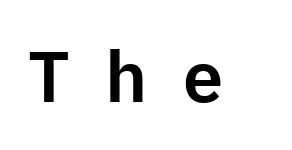
The image shows 72 px sans-serif type, upright; set unusually wide letter spacing (+0.49 em), not underlined; low stroke contrast and a medium x-height.
